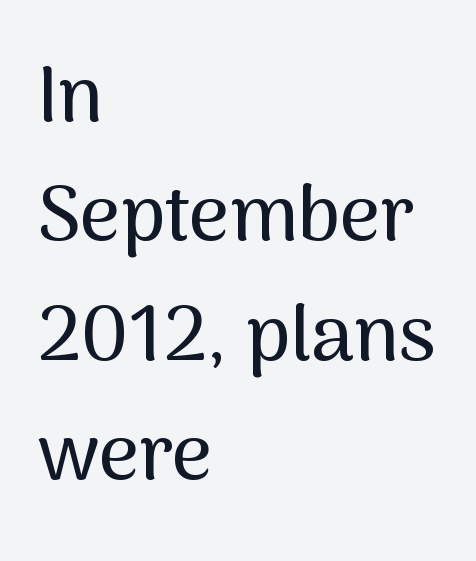
{"serif": "no", "italic": "no", "width": "normal", "stroke_contrast": "medium", "x_height": "medium", "monospaced": "no", "underline": "no", "align": "left", "line_spacing": "normal", "line_spacing_ratio": 1.53, "letter_spacing": "normal", "letter_spacing_em": 0.0, "glyph_px": 78}
